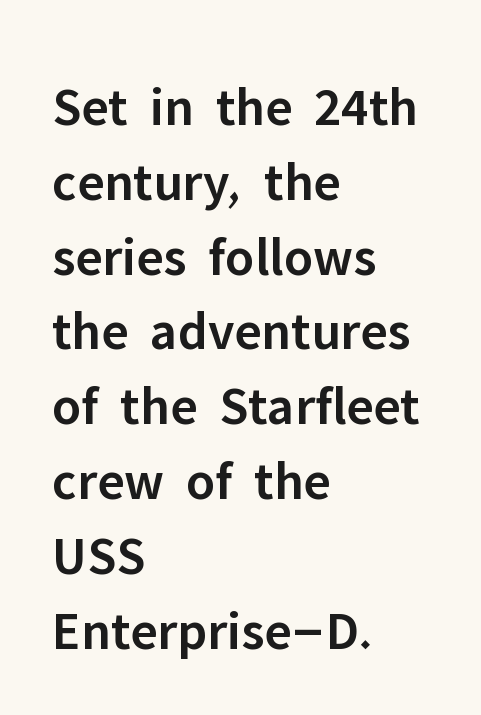
{"serif": "no", "italic": "no", "bold": "semi", "weight": "semibold", "width": "normal", "stroke_contrast": "low", "x_height": "medium", "monospaced": "no", "underline": "no", "align": "left", "line_spacing": "normal", "line_spacing_ratio": 1.36, "letter_spacing": "normal", "letter_spacing_em": 0.0, "glyph_px": 55}
